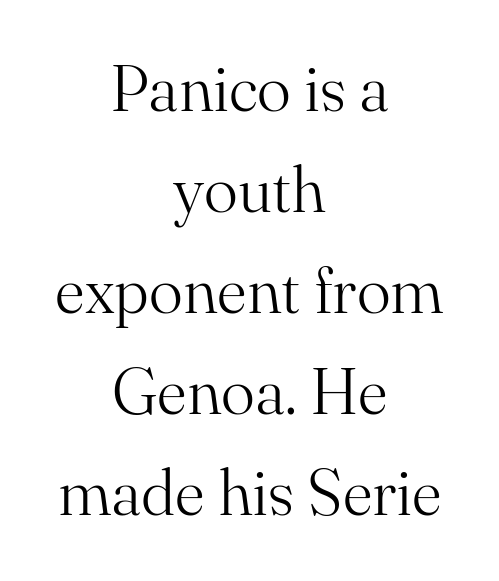
Q: Is the text bold? A: No.
Q: Is the text italic (slanted)? A: No, it is upright.
Q: Is the typeface a serif or a sans-serif typeface? A: Serif.
Q: Is the text underlined? A: No.
Q: How is the paragraph aligned? A: Centered.
Q: Is the spacing between letters normal or unusually wide? A: Normal.
Q: Is the spacing between lines tight, normal or loose? A: Normal.
Q: Width (condensed, normal, or wide)? A: Normal.
Q: Stroke contrast? A: Medium.
Q: x-height? A: Small.
Q: Monospaced? A: No.
